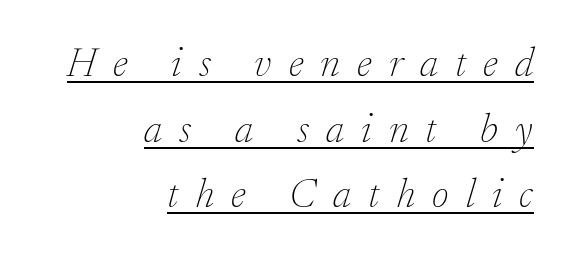
Each new line begins a customary step beneath the previous one. The weight tops out at a normal text grade. The typeface chosen for these lines features serifs. If you drew a line through each stem, it would be angled.
